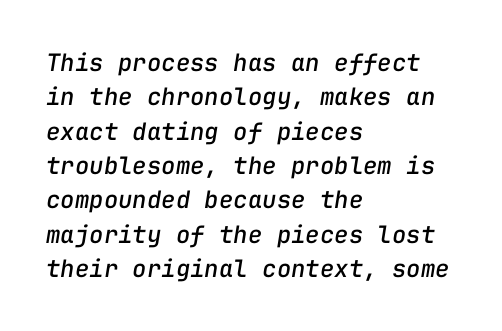
Q: Is the text italic (slanted)? A: Yes, it leans right by about 9 degrees.
Q: Is the text underlined? A: No.
Q: How is the paragraph aligned? A: Left-aligned.
Q: Is the spacing between letters normal or unusually wide? A: Normal.
Q: Is the spacing between lines tight, normal or loose? A: Normal.
